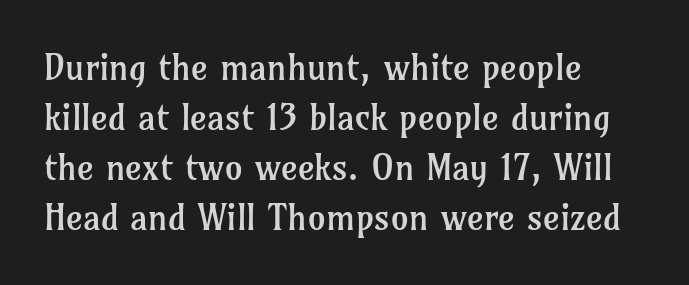
Q: Is the text bold? A: No.
Q: Is the text italic (slanted)? A: No, it is upright.
Q: Is the typeface a serif or a sans-serif typeface? A: Serif.
Q: Is the text underlined? A: No.
Q: How is the paragraph aligned? A: Left-aligned.
Q: Is the spacing between letters normal or unusually wide? A: Normal.
Q: Is the spacing between lines tight, normal or loose? A: Normal.
Q: Width (condensed, normal, or wide)? A: Normal.
Q: Stroke contrast? A: Low.
Q: x-height? A: Medium.
Q: Monospaced? A: No.
